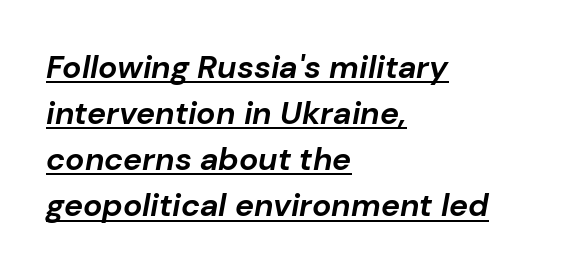
Q: Is the text bold? A: Yes.
Q: Is the text italic (slanted)? A: Yes, it leans right by about 10 degrees.
Q: Is the text underlined? A: Yes.
Q: How is the paragraph aligned? A: Left-aligned.
Q: Is the spacing between letters normal or unusually wide? A: Normal.
Q: Is the spacing between lines tight, normal or loose? A: Normal.
Q: Width (condensed, normal, or wide)? A: Normal.
Q: Stroke contrast? A: Low.
Q: x-height? A: Medium.
Q: Monospaced? A: No.
